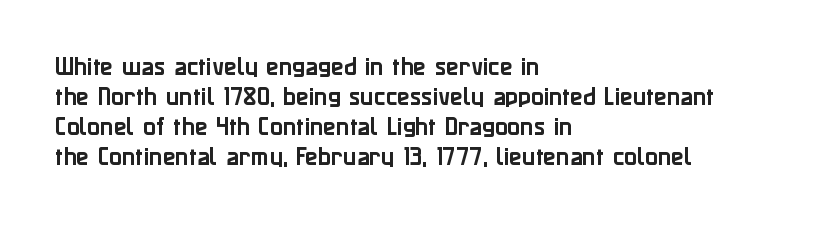
The image shows 21 px text type, upright; set left-aligned, normal line spacing (1.43x), normal letter spacing, not underlined.
